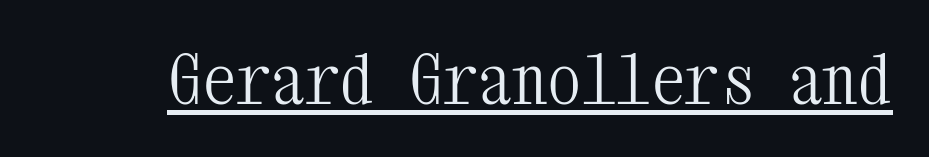
Q: Is the text bold? A: No.
Q: Is the text italic (slanted)? A: No, it is upright.
Q: Is the typeface a serif or a sans-serif typeface? A: Serif.
Q: Is the text underlined? A: Yes.
Q: Is the spacing between letters normal or unusually wide? A: Normal.
Q: Width (condensed, normal, or wide)? A: Condensed.
Q: Stroke contrast? A: Medium.
Q: x-height? A: Medium.
Q: Monospaced? A: Yes.
